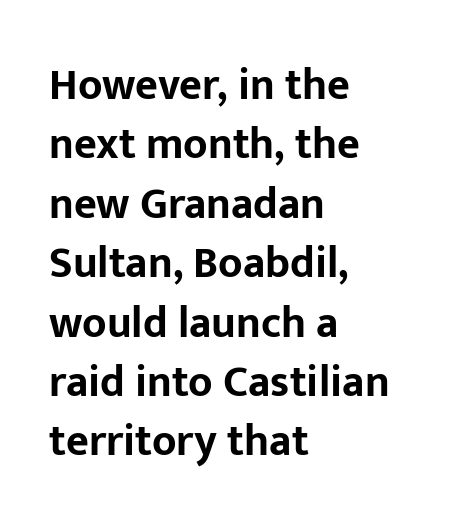
Successive baselines arrive at the customary interval. Italic: no, the glyphs are upright roman. Each letter keeps its own natural width here, so spacing adapts to shape. The space directly below the letters is spotless. Heavy-handed strokes throughout: this text is bold.
